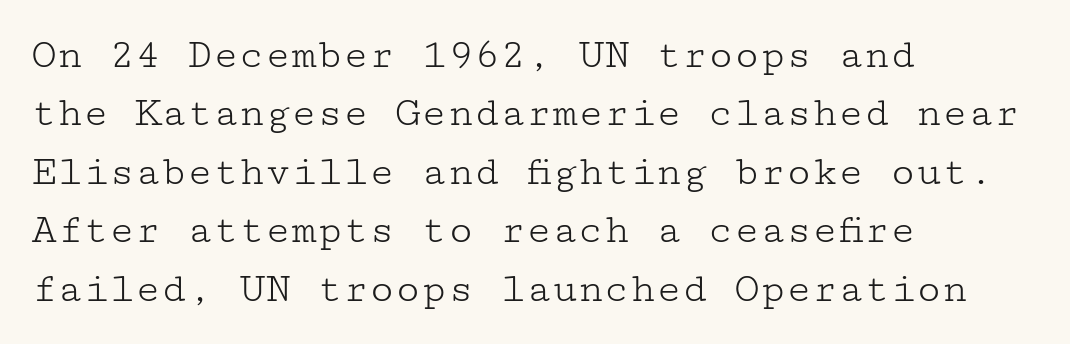
{"serif": "yes", "italic": "no", "bold": "no", "weight": "light", "width": "wide", "stroke_contrast": "low", "x_height": "medium", "underline": "no", "align": "left", "line_spacing": "normal", "line_spacing_ratio": 1.36, "letter_spacing": "normal", "letter_spacing_em": 0.0, "glyph_px": 43}
